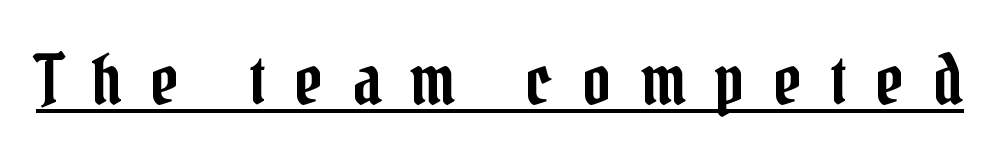
Varying glyph widths throughout — classic text-font behaviour. Somebody hit Ctrl+U on this one — the words are underlined. This is the regular roman posture of the typeface. Someone cranked the tracking dial way up on this one. Small tapered or slab feet sit at the stroke ends, so this counts as serif.
